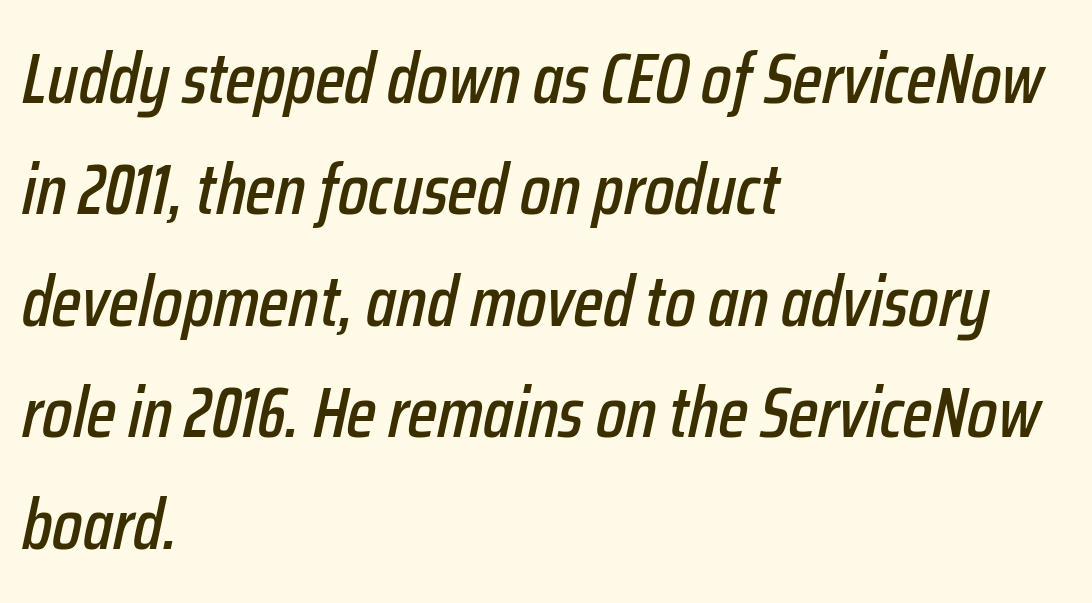
The image shows 71 px condensed type, italic (leaning right); set left-aligned, normal line spacing (1.57x), normal letter spacing, not underlined; low stroke contrast and a medium x-height.
